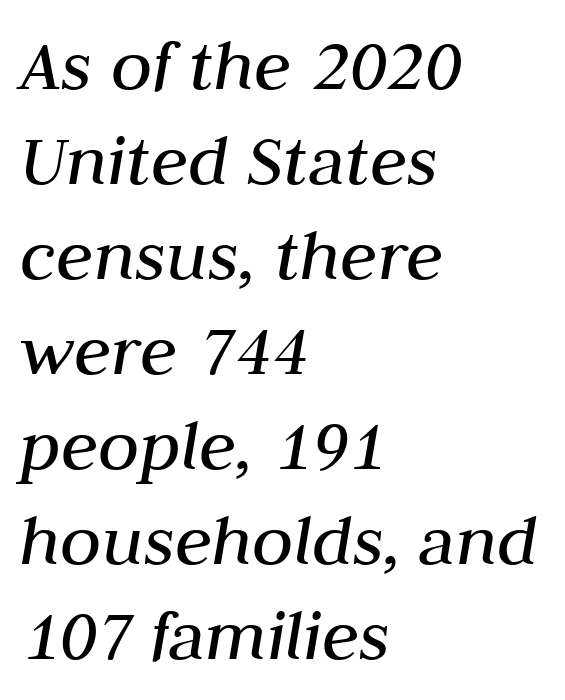
{"italic": "yes", "lean": "right", "slant_degrees": 10, "bold": "no", "weight": "regular", "width": "normal", "stroke_contrast": "medium", "x_height": "medium", "monospaced": "no", "underline": "no", "align": "left", "line_spacing": "normal", "line_spacing_ratio": 1.25, "letter_spacing": "normal", "letter_spacing_em": 0.0, "glyph_px": 76}
